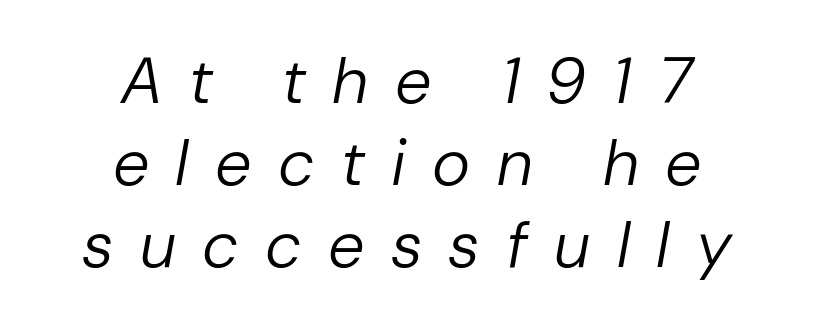
{"italic": "yes", "lean": "right", "slant_degrees": 10, "bold": "no", "weight": "regular", "width": "normal", "stroke_contrast": "low", "x_height": "medium", "monospaced": "no", "underline": "no", "align": "center", "line_spacing": "normal", "line_spacing_ratio": 1.26, "letter_spacing": "wide", "letter_spacing_em": 0.44, "glyph_px": 65}
